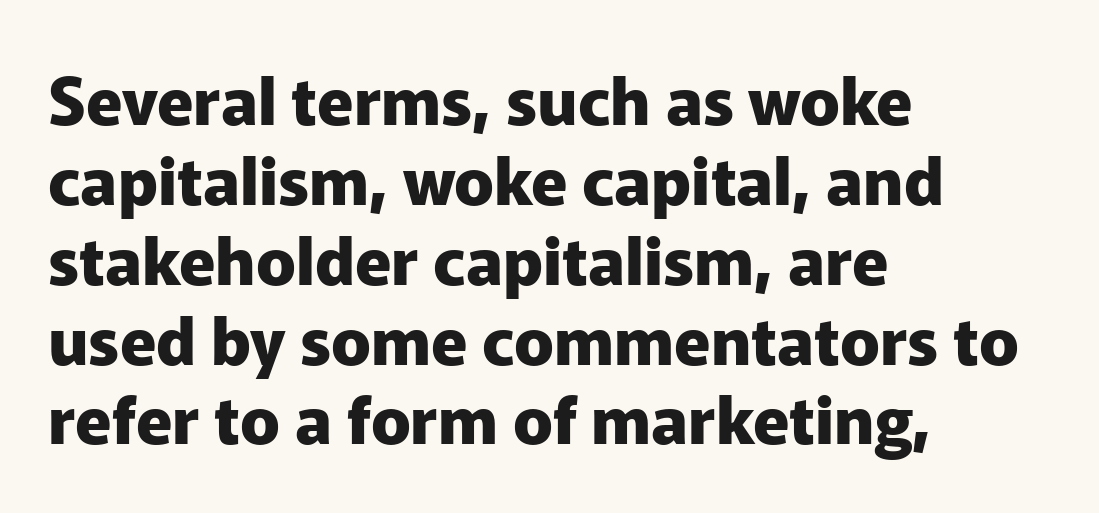
The image shows 66 px heavy sans-serif type, upright; set left-aligned, line spacing 1.21x, normal letter spacing, not underlined; low stroke contrast and a medium x-height.
